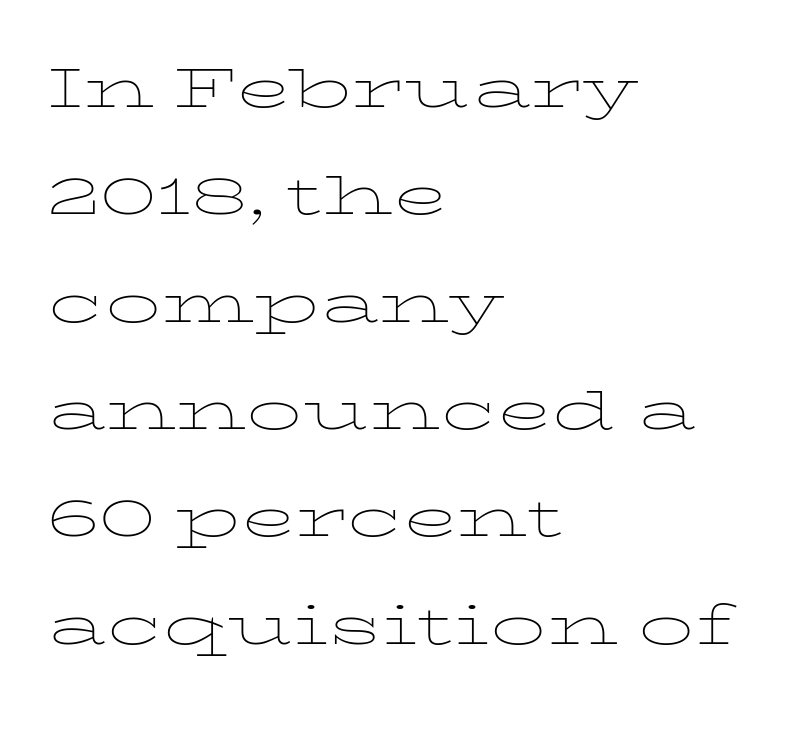
The image shows 73 px thin, wide type, upright; set left-aligned, normal line spacing (1.47x), normal letter spacing, not underlined; low stroke contrast and a medium x-height.
